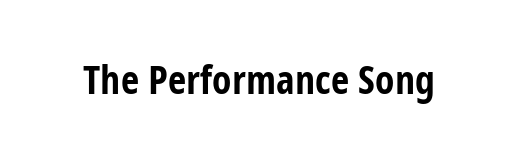
Q: Is the text bold? A: Yes.
Q: Is the text italic (slanted)? A: No, it is upright.
Q: Is the typeface a serif or a sans-serif typeface? A: Sans-serif.
Q: Is the text underlined? A: No.
Q: Is the spacing between letters normal or unusually wide? A: Normal.
Q: Width (condensed, normal, or wide)? A: Condensed.
Q: Stroke contrast? A: Low.
Q: x-height? A: Large.
Q: Monospaced? A: No.
